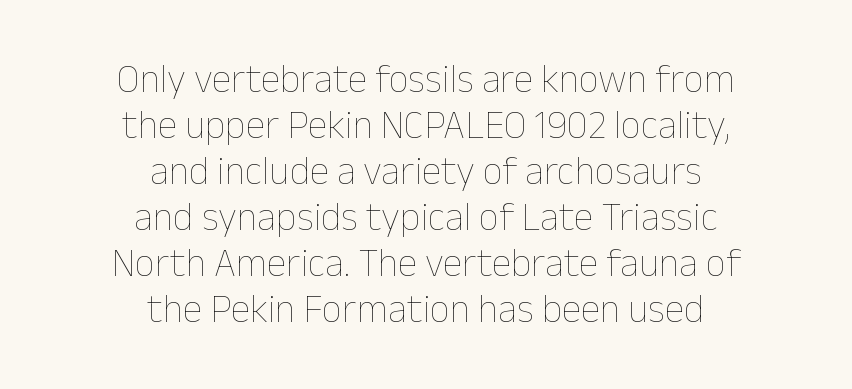
Underlining? Definitely not there. Neither beginnings nor endings align; midpoints do. It's the straight-up-and-down kind of type. Honestly, the letter spacing is just normal — you wouldn't notice it.
